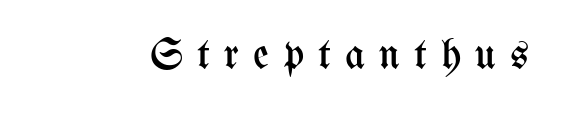
The words here are not underlined. Substantial extra tracking has been applied to these lines. The lettering holds an erect, upright posture throughout. Weight: not bold — regular or lighter.
